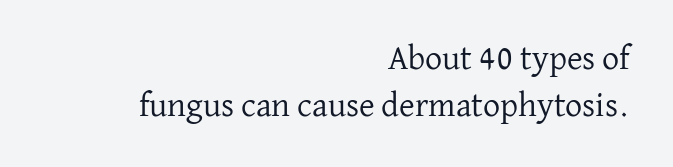
Q: Is the text bold? A: No.
Q: Is the text italic (slanted)? A: No, it is upright.
Q: Is the typeface a serif or a sans-serif typeface? A: Serif.
Q: Is the text underlined? A: No.
Q: How is the paragraph aligned? A: Right-aligned.
Q: Is the spacing between letters normal or unusually wide? A: Normal.
Q: Is the spacing between lines tight, normal or loose? A: Normal.
Q: Width (condensed, normal, or wide)? A: Normal.
Q: Stroke contrast? A: Low.
Q: x-height? A: Medium.
Q: Monospaced? A: No.
